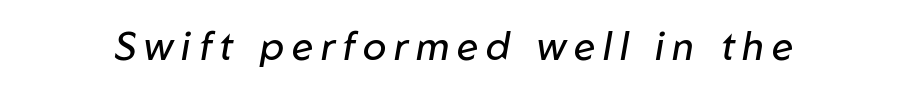
{"italic": "yes", "lean": "right", "slant_degrees": 10, "bold": "no", "weight": "regular", "width": "normal", "stroke_contrast": "low", "x_height": "medium", "monospaced": "no", "underline": "no", "letter_spacing": "wide", "letter_spacing_em": 0.2, "glyph_px": 39}
